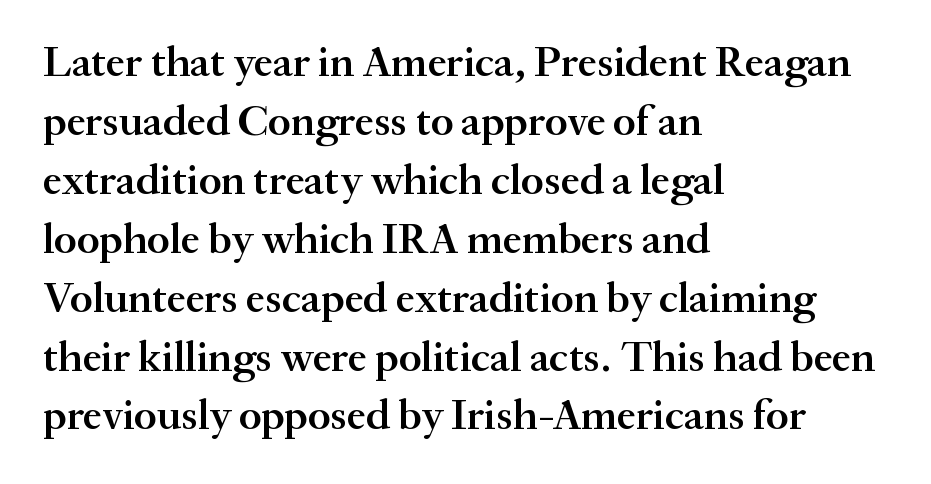
Q: Is the text bold? A: Semi-bold.
Q: Is the text italic (slanted)? A: No, it is upright.
Q: Is the typeface a serif or a sans-serif typeface? A: Serif.
Q: Is the text underlined? A: No.
Q: How is the paragraph aligned? A: Left-aligned.
Q: Is the spacing between letters normal or unusually wide? A: Normal.
Q: Is the spacing between lines tight, normal or loose? A: Normal.
Q: Width (condensed, normal, or wide)? A: Normal.
Q: Stroke contrast? A: Medium.
Q: x-height? A: Small.
Q: Monospaced? A: No.
